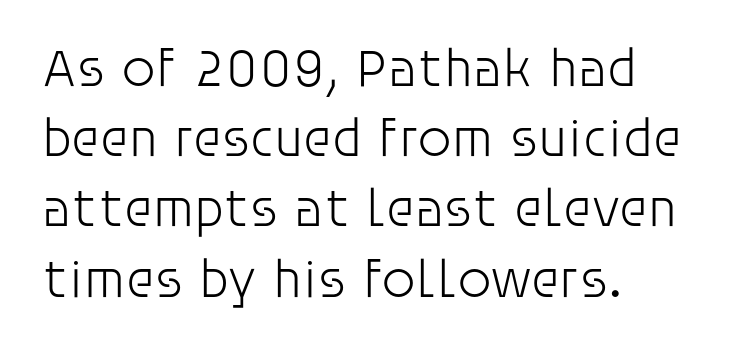
{"serif": "no", "italic": "no", "bold": "no", "weight": "light", "width": "normal", "stroke_contrast": "low", "x_height": "large", "monospaced": "no", "underline": "no", "align": "left", "line_spacing": "normal", "line_spacing_ratio": 1.3, "letter_spacing": "normal", "letter_spacing_em": 0.0, "glyph_px": 54}
